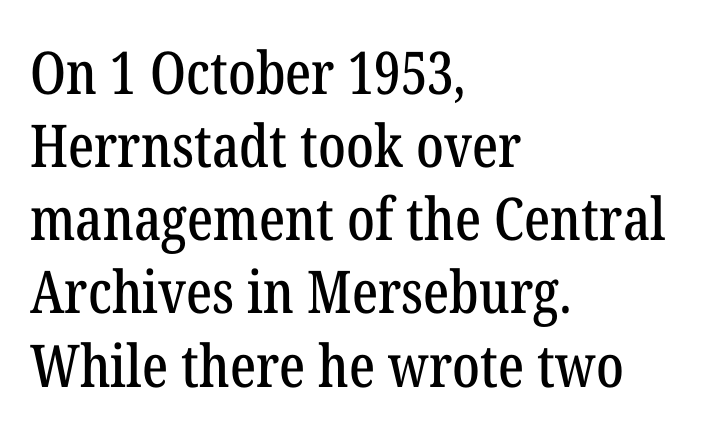
Q: Is the text italic (slanted)? A: No, it is upright.
Q: Is the typeface a serif or a sans-serif typeface? A: Serif.
Q: Is the text underlined? A: No.
Q: How is the paragraph aligned? A: Left-aligned.
Q: Is the spacing between letters normal or unusually wide? A: Normal.
Q: Width (condensed, normal, or wide)? A: Condensed.
Q: Stroke contrast? A: Low.
Q: x-height? A: Medium.
Q: Monospaced? A: No.
